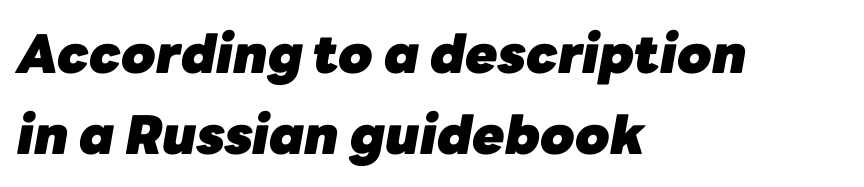
Style check: oblique. The rendering anchors every line to the left-hand side. These lines carry a lot of weight — the face is fully bold. The glyphs are unaccompanied by any horizontal stroke below them. Normally led — the rows are evenly, conventionally spaced.
